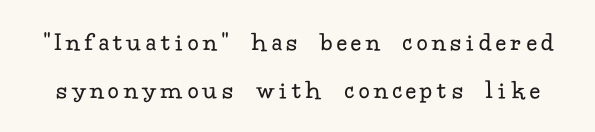
Each stroke keeps to a modest, everyday thickness or less. Here the glyphs are tracked loosely, breaking word shapes into spaced letters. The letters stand straight up with perfectly vertical stems. Check the space under the baseline: it is left empty.
